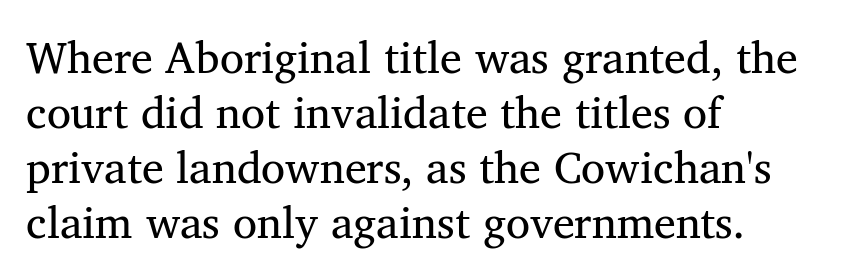
{"serif": "yes", "bold": "no", "weight": "regular", "width": "normal", "stroke_contrast": "medium", "x_height": "medium", "monospaced": "no", "underline": "no", "align": "left", "line_spacing": "normal", "line_spacing_ratio": 1.25, "letter_spacing": "normal", "letter_spacing_em": 0.0, "glyph_px": 44}
